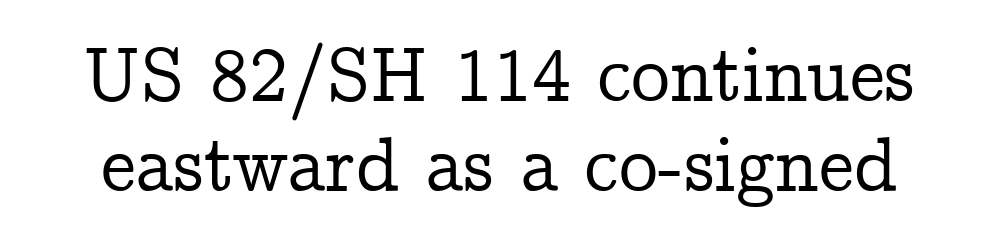
Baseline-to-baseline distance is barely more than the letter height. I'd call this a serif setting — the letters wear small feet. Unlike italic type, these characters show no tilt at all. Between one letter and the next there's only the usual sliver of space.
